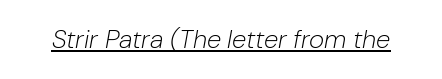
The image shows 26 px text type, italic (leaning right); set normal letter spacing, underlined.
